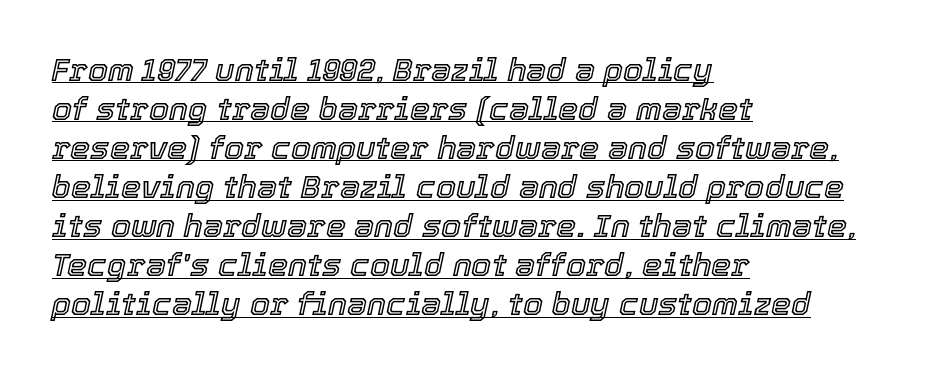
This sample carries an underscore along the baseline area. Compared with typical body copy, the letter spacing here is the same. Proportional: the letters do not fall into vertical columns. Teacher's note: observe the even left margin — that is flush-left alignment. Rendered with sloped, italic letterforms.
